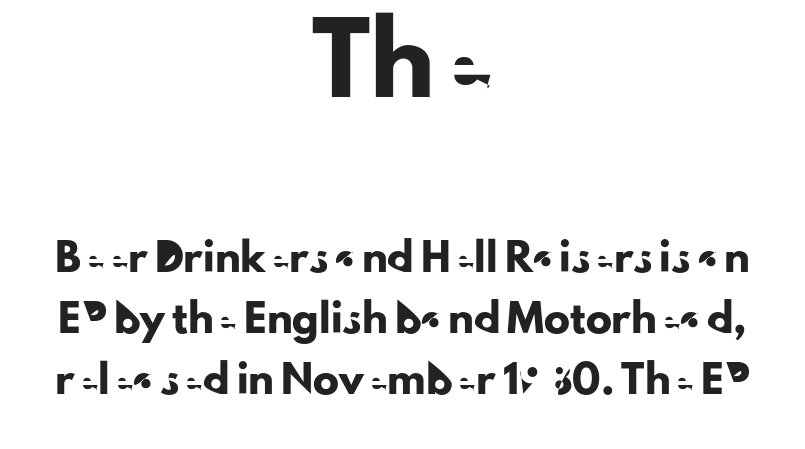
Widely set lines give the paragraph a tall, airy silhouette. Standard letterfit; no display-style spreading of the glyphs. Casual observation: everything's sitting right in the middle. Honestly, there is no underline to notice here at all. Character widths vary here, with narrow letters taking less room than wide ones.
